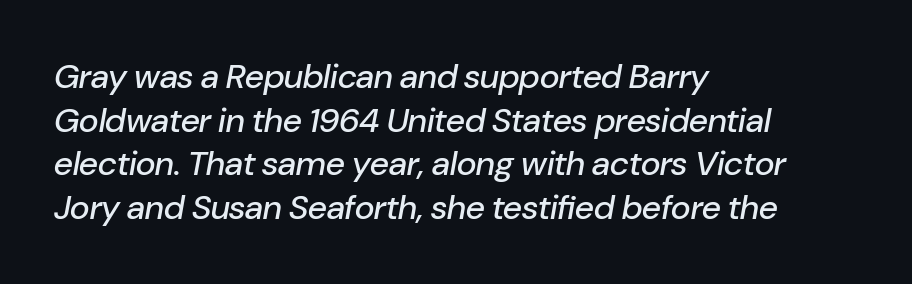
Q: Is the text italic (slanted)? A: Yes, it leans right by about 10 degrees.
Q: Is the text underlined? A: No.
Q: How is the paragraph aligned? A: Left-aligned.
Q: Is the spacing between letters normal or unusually wide? A: Normal.
Q: Is the spacing between lines tight, normal or loose? A: Normal.
Q: Width (condensed, normal, or wide)? A: Normal.
Q: Stroke contrast? A: Low.
Q: x-height? A: Medium.
Q: Monospaced? A: No.
